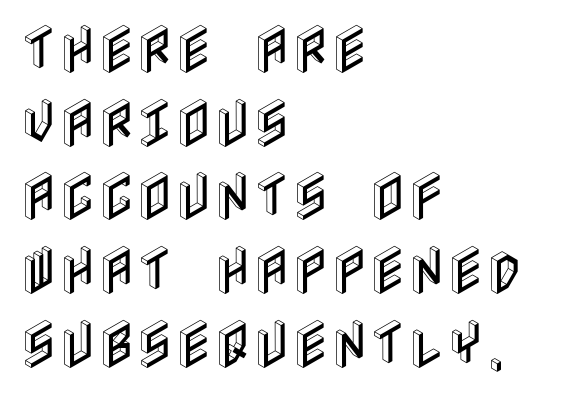
The image shows 53 px condensed type, upright; set left-aligned, normal line spacing (1.39x), normal letter spacing, not underlined; a large x-height.
